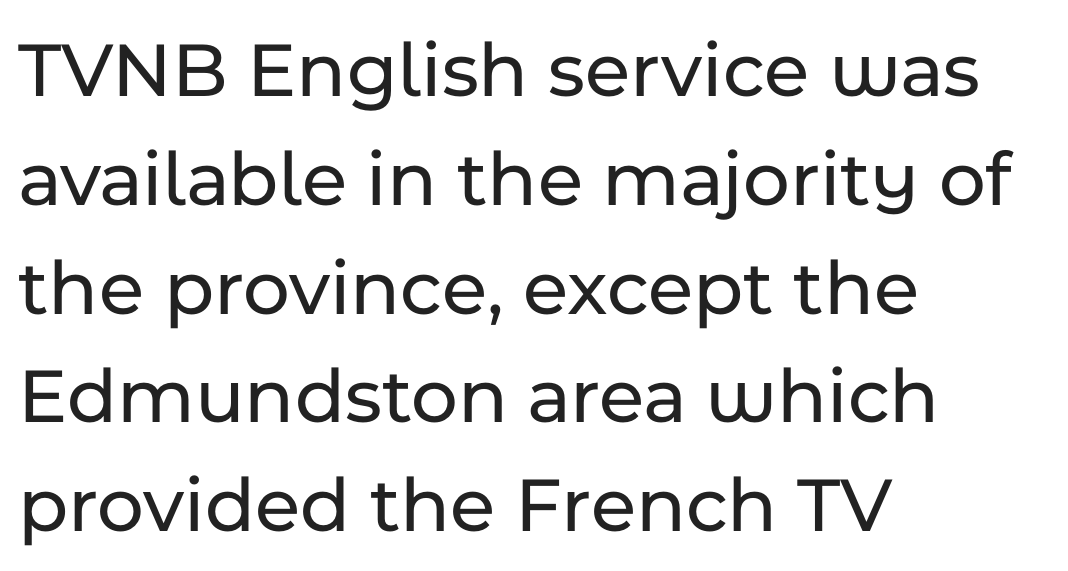
Q: Is the text italic (slanted)? A: No, it is upright.
Q: Is the typeface a serif or a sans-serif typeface? A: Sans-serif.
Q: Is the text underlined? A: No.
Q: How is the paragraph aligned? A: Left-aligned.
Q: Is the spacing between letters normal or unusually wide? A: Normal.
Q: Is the spacing between lines tight, normal or loose? A: Normal.
Q: Width (condensed, normal, or wide)? A: Normal.
Q: Stroke contrast? A: Low.
Q: x-height? A: Medium.
Q: Monospaced? A: No.
